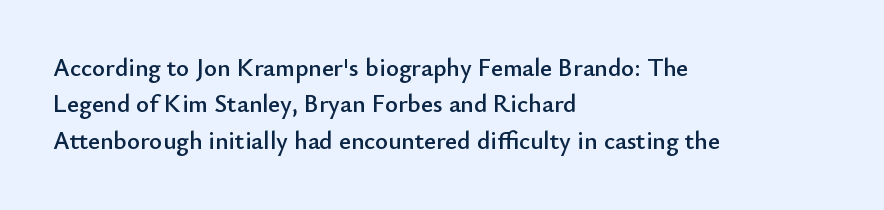
The image shows 25 px text type, upright; set left-aligned, normal line spacing (1.46x), normal letter spacing, not underlined.
